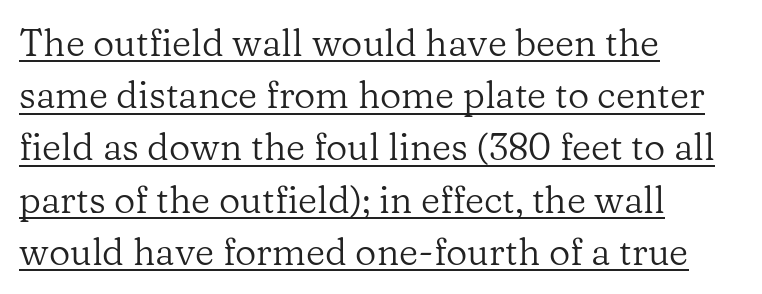
The image shows 37 px regular-weight serif type, upright; set left-aligned, normal line spacing (1.41x), normal letter spacing, underlined; low stroke contrast and a medium x-height.
